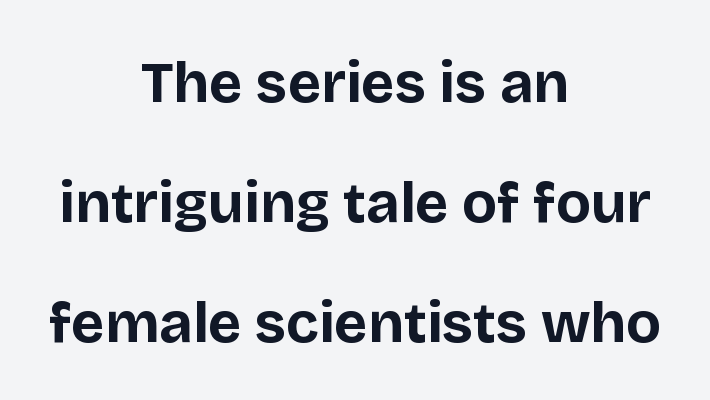
Q: Is the text bold? A: Yes.
Q: Is the text italic (slanted)? A: No, it is upright.
Q: Is the typeface a serif or a sans-serif typeface? A: Sans-serif.
Q: Is the text underlined? A: No.
Q: How is the paragraph aligned? A: Centered.
Q: Is the spacing between letters normal or unusually wide? A: Normal.
Q: Is the spacing between lines tight, normal or loose? A: Loose.
Q: Width (condensed, normal, or wide)? A: Normal.
Q: Stroke contrast? A: Low.
Q: x-height? A: Large.
Q: Monospaced? A: No.
